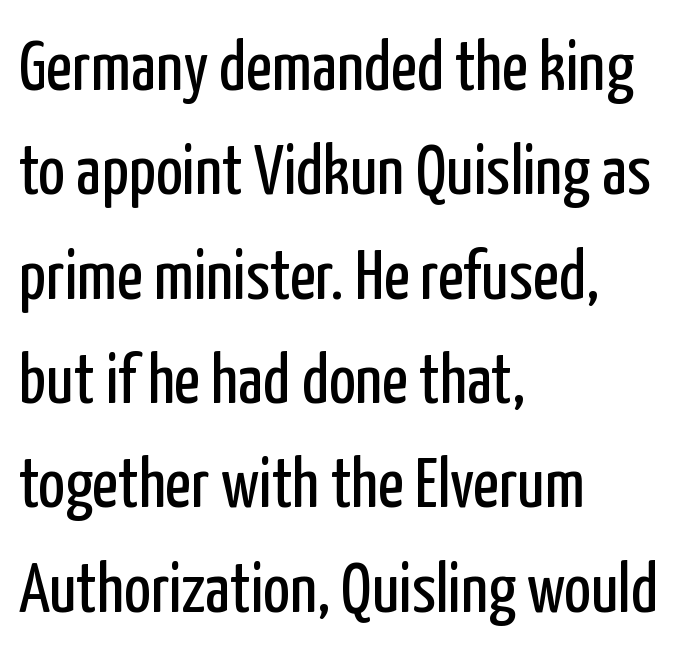
The image shows 71 px regular-weight, condensed sans-serif type, upright; set left-aligned, normal line spacing (1.47x), normal letter spacing, not underlined; low stroke contrast and a medium x-height.
